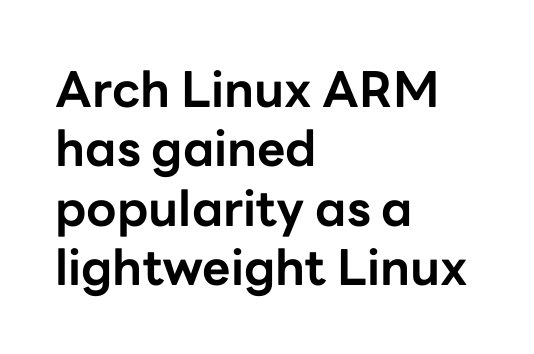
The foot of each line stays bare and open. In terms of letterform style, serifs are entirely absent. The line texture is even and compact thanks to regular tracking. Vertical strokes here are truly vertical. Does the copy run flush right? No — it runs flush left. Here the designer chose a conventional face with non-uniform glyph widths.
